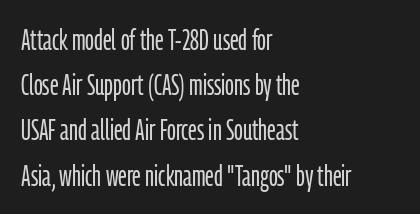
{"serif": "no", "italic": "no", "bold": "no", "weight": "light", "width": "condensed", "stroke_contrast": "low", "x_height": "medium", "monospaced": "no", "underline": "no", "align": "left", "line_spacing": "normal", "line_spacing_ratio": 1.56, "letter_spacing": "normal", "letter_spacing_em": 0.0, "glyph_px": 29}
